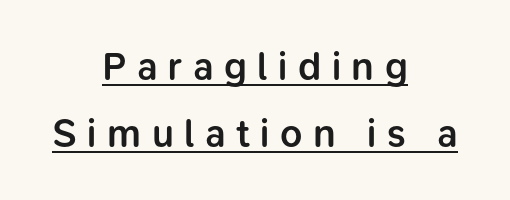
A bit beefed up — I'd call it semibold rather than bold. Display-style spreading of the glyphs; the letterfit is very open. These lines are rendered in a variable-pitch font. Layout note: lines centered. Every word sits above its own underline. These lines were composed using upright roman letters.
